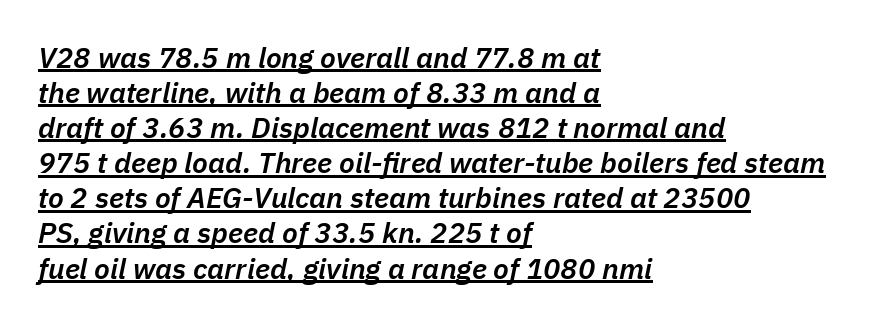
The rendered words wear a rule along their underside. The paragraph shown leans on its left margin. Caption: standard tracking, unaltered. Note the varied advance widths — an 'i' is clearly narrower than an 'm'.
